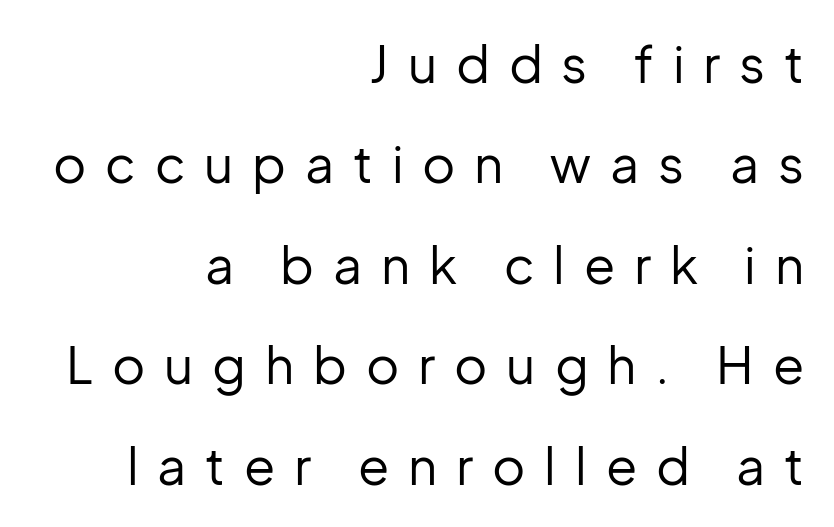
The type family on display is of the sans-serif kind. How are the letters spaced? Widely, with obvious added tracking. Quick note: underline off. If you drew a line through each stem, it would be perfectly vertical. Is the stroke heavy? The answer is a plain regular-or-lighter.
